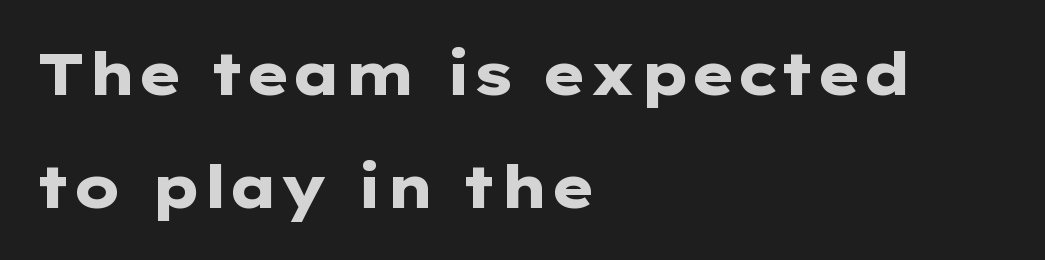
Q: Is the text bold? A: Yes.
Q: Is the text italic (slanted)? A: No, it is upright.
Q: Is the typeface a serif or a sans-serif typeface? A: Sans-serif.
Q: Is the text underlined? A: No.
Q: How is the paragraph aligned? A: Left-aligned.
Q: Is the spacing between letters normal or unusually wide? A: Normal.
Q: Is the spacing between lines tight, normal or loose? A: Loose.
Q: Width (condensed, normal, or wide)? A: Wide.
Q: Stroke contrast? A: Low.
Q: x-height? A: Medium.
Q: Monospaced? A: No.
